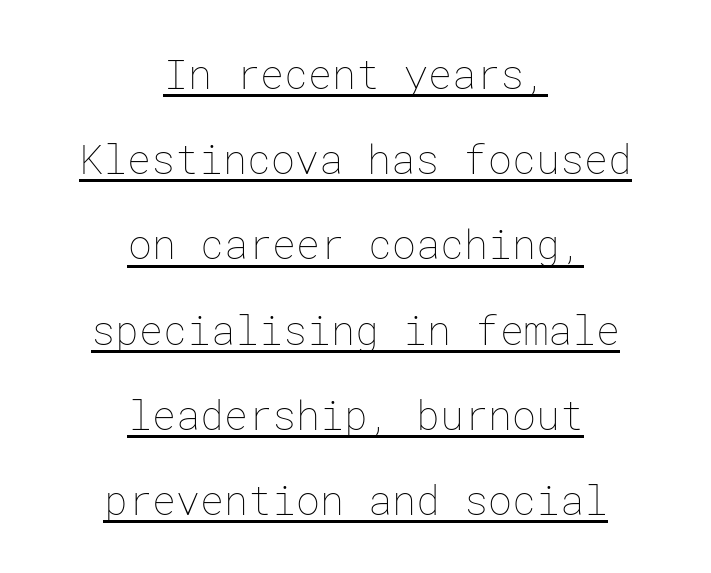
This is not heavy type; no bold has been used. The lettering holds an erect, upright posture throughout. The rendering keeps characters at their native spacing. Check the space under the baseline: a stroke is drawn there. Horizontal bands of white between lines are thick stripes.
